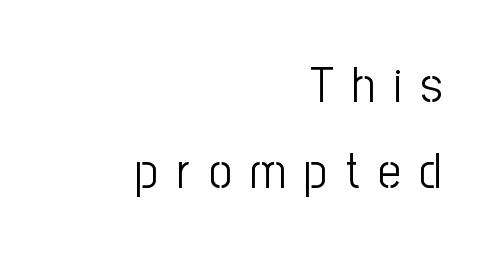
Q: Is the text bold? A: No.
Q: Is the text italic (slanted)? A: No, it is upright.
Q: Is the typeface a serif or a sans-serif typeface? A: Sans-serif.
Q: Is the text underlined? A: No.
Q: How is the paragraph aligned? A: Right-aligned.
Q: Is the spacing between letters normal or unusually wide? A: Unusually wide.
Q: Width (condensed, normal, or wide)? A: Condensed.
Q: Stroke contrast? A: Low.
Q: x-height? A: Medium.
Q: Monospaced? A: No.
